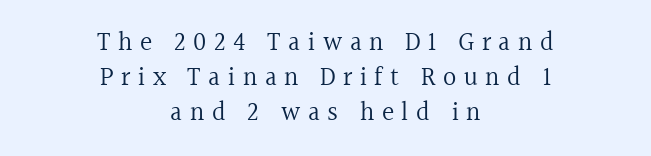
The image shows 26 px text type, upright; set centered, normal line spacing (1.34x), unusually wide letter spacing (+0.29 em), not underlined.
